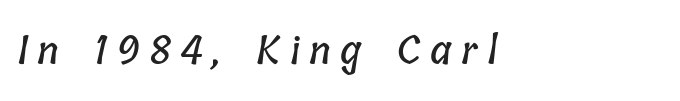
All the whitespace from short lines collects on the right. Spacing verdict: proportional, widths tailored to each character. Underlining? Definitely not there. The tracking jumps out immediately: characters are airy and widely separated.
